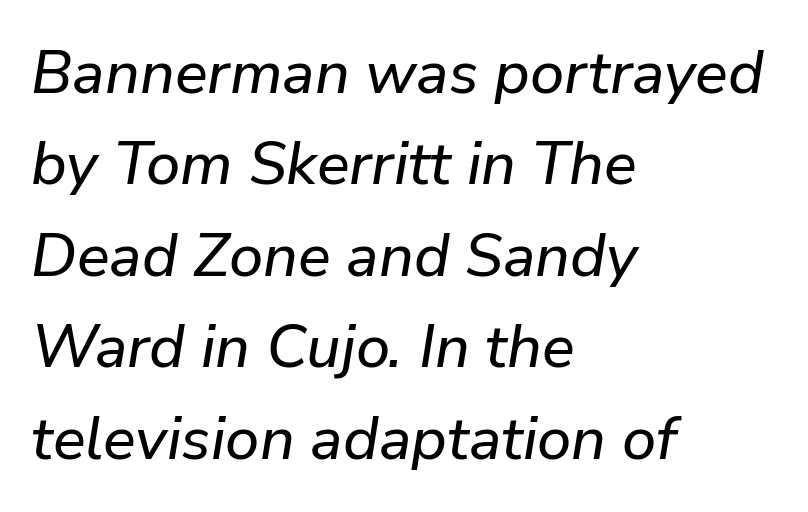
Q: Is the text italic (slanted)? A: Yes, it leans right by about 9 degrees.
Q: Is the text underlined? A: No.
Q: How is the paragraph aligned? A: Left-aligned.
Q: Is the spacing between letters normal or unusually wide? A: Normal.
Q: Is the spacing between lines tight, normal or loose? A: Normal.
Q: Width (condensed, normal, or wide)? A: Normal.
Q: Stroke contrast? A: Low.
Q: x-height? A: Medium.
Q: Monospaced? A: No.
